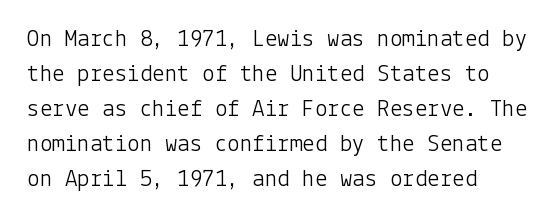
Nobody drew a line under any word here. The passage is arranged the way most books set body copy — flush left. Is the stroke heavy? The answer is a plain regular-or-lighter. Nobody touched the tracking dial on this one. A roman cut, with each character standing at attention. The space between consecutive lines is moderate.
